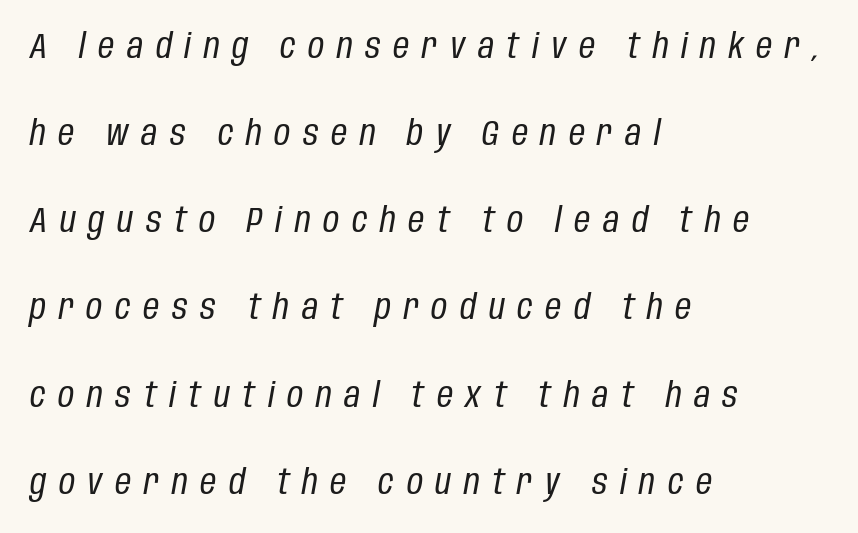
Q: Is the text bold? A: No.
Q: Is the text italic (slanted)? A: Yes, it leans right by about 10 degrees.
Q: Is the text underlined? A: No.
Q: How is the paragraph aligned? A: Left-aligned.
Q: Is the spacing between letters normal or unusually wide? A: Unusually wide.
Q: Is the spacing between lines tight, normal or loose? A: Loose.
Q: Width (condensed, normal, or wide)? A: Condensed.
Q: Stroke contrast? A: Low.
Q: x-height? A: Large.
Q: Monospaced? A: No.
